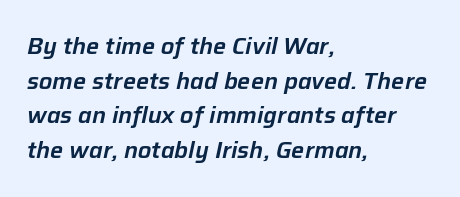
Glance below the letters and you will spot only blank space. Nothing unusual about the tracking: characters are spaced as the font intends. You can tell it's italic because the verticals aren't actually vertical. Alignment: flush left.
